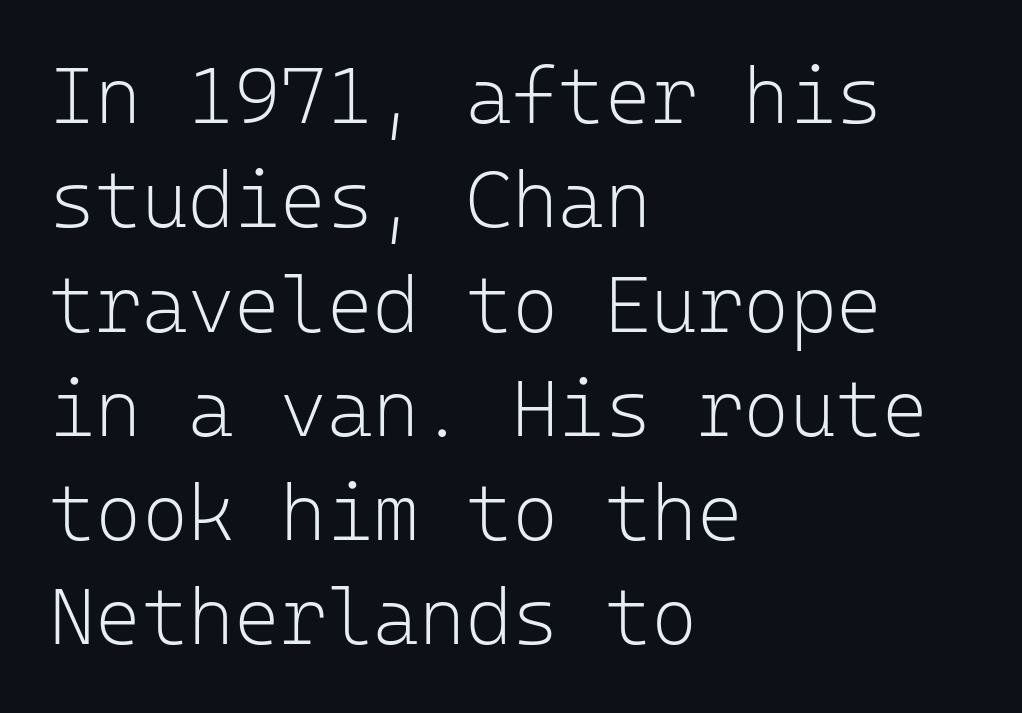
Q: Is the text bold? A: No.
Q: Is the text italic (slanted)? A: No, it is upright.
Q: Is the typeface a serif or a sans-serif typeface? A: Sans-serif.
Q: Is the text underlined? A: No.
Q: How is the paragraph aligned? A: Left-aligned.
Q: Is the spacing between letters normal or unusually wide? A: Normal.
Q: Is the spacing between lines tight, normal or loose? A: Normal.
Q: Width (condensed, normal, or wide)? A: Normal.
Q: Stroke contrast? A: Low.
Q: x-height? A: Medium.
Q: Monospaced? A: Yes.
